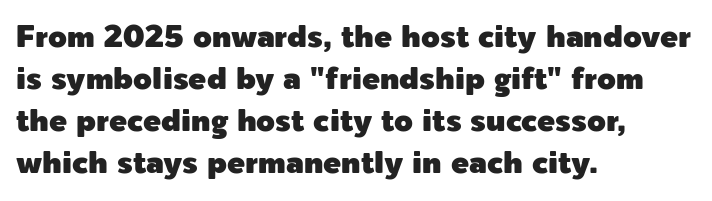
This block has exactly the height ordinary leading produces. The baseline area is clear. The type family on display is of the sans-serif kind. Vertical strokes here are truly vertical. Tracking here is standard; glyphs follow each other at the usual distance.
